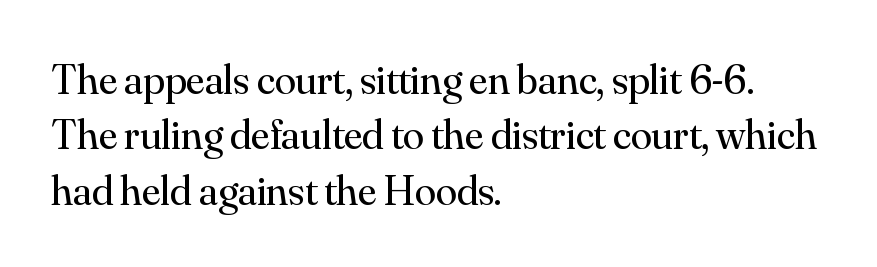
Stroke terminals: seriffed. You can tell it's not italic because the verticals are truly vertical. This sample uses plain, unmodified letter spacing. Rule under the text: the space is simply empty.
